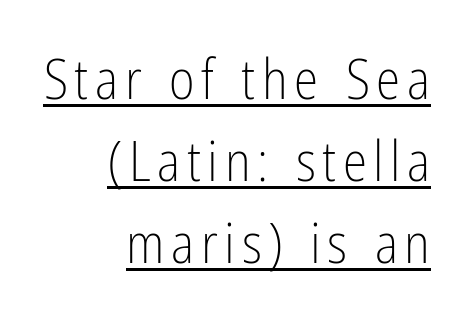
{"serif": "no", "italic": "no", "bold": "no", "weight": "light", "width": "condensed", "stroke_contrast": "low", "x_height": "medium", "monospaced": "no", "underline": "yes", "align": "right", "line_spacing": "normal", "line_spacing_ratio": 1.49, "glyph_px": 55}
